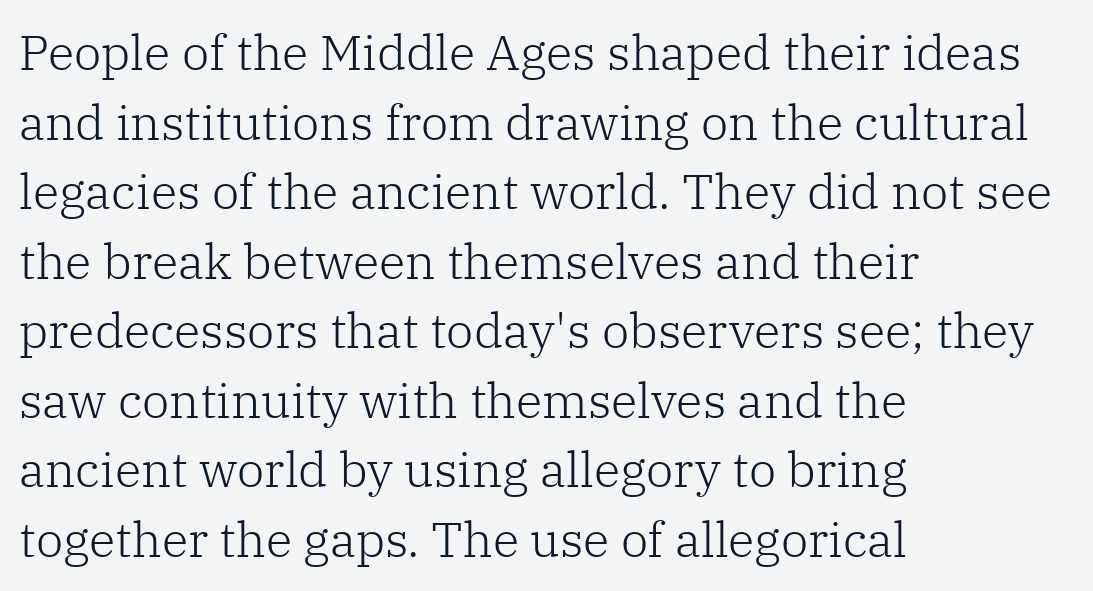
Q: Is the text bold? A: No.
Q: Is the text italic (slanted)? A: No, it is upright.
Q: Is the typeface a serif or a sans-serif typeface? A: Serif.
Q: Is the text underlined? A: No.
Q: How is the paragraph aligned? A: Left-aligned.
Q: Is the spacing between letters normal or unusually wide? A: Normal.
Q: Is the spacing between lines tight, normal or loose? A: Normal.
Q: Width (condensed, normal, or wide)? A: Normal.
Q: Stroke contrast? A: Low.
Q: x-height? A: Medium.
Q: Monospaced? A: No.
